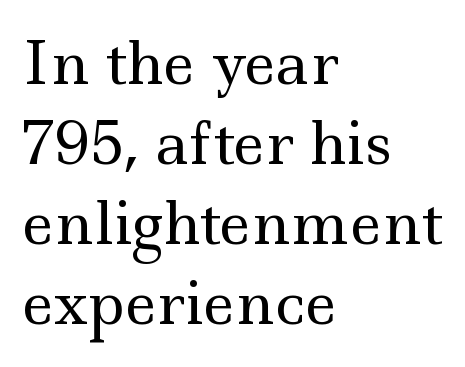
{"serif": "yes", "italic": "no", "bold": "no", "weight": "regular", "width": "wide", "x_height": "small", "monospaced": "no", "underline": "no", "align": "left", "line_spacing": "normal", "line_spacing_ratio": 1.38, "letter_spacing": "normal", "letter_spacing_em": 0.0, "glyph_px": 58}
